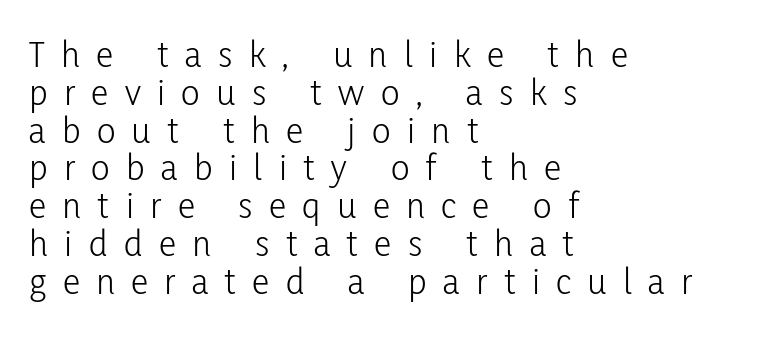
To sum up the face: it is a sans, with no serifs. Heft: none added — not bold. This is the regular roman posture of the typeface. Honestly, there is no underline to notice here at all.
